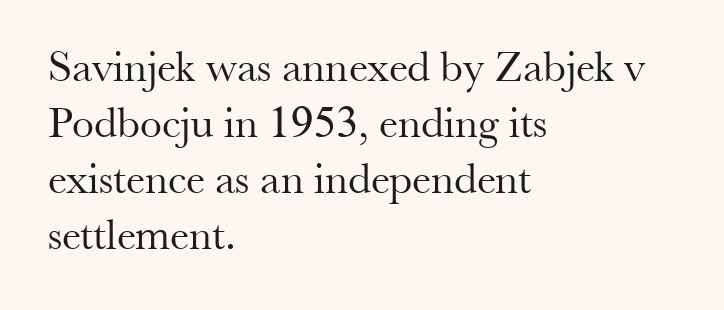
The image shows 44 px regular-weight serif type, upright; set left-aligned, normal line spacing (1.27x), normal letter spacing, not underlined; medium stroke contrast and a small x-height.
